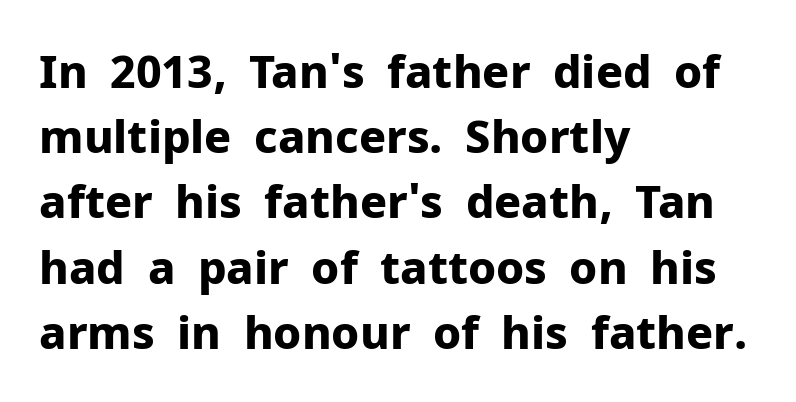
Q: Is the text bold? A: Yes.
Q: Is the text italic (slanted)? A: No, it is upright.
Q: Is the typeface a serif or a sans-serif typeface? A: Sans-serif.
Q: Is the text underlined? A: No.
Q: How is the paragraph aligned? A: Left-aligned.
Q: Is the spacing between letters normal or unusually wide? A: Normal.
Q: Is the spacing between lines tight, normal or loose? A: Normal.
Q: Width (condensed, normal, or wide)? A: Normal.
Q: Stroke contrast? A: Low.
Q: x-height? A: Medium.
Q: Monospaced? A: No.
